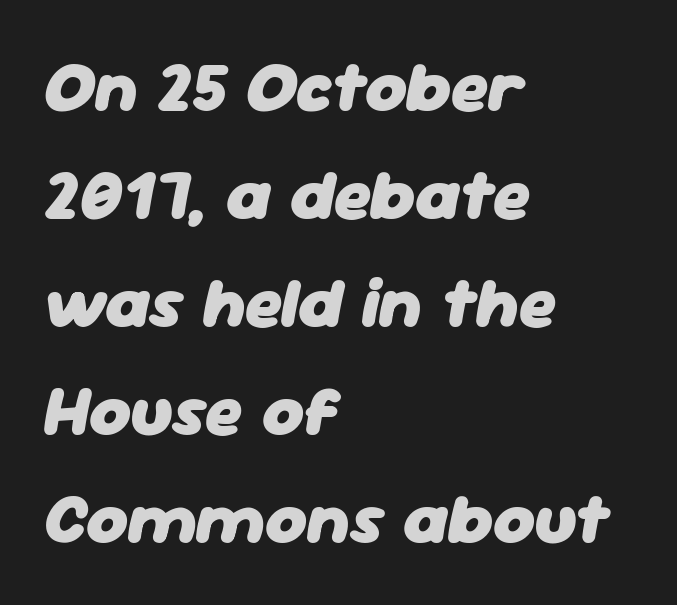
The glyphs look as if they've been sheared to an angle. You could call the tracking neutral — neither tight nor loose. The words here are not underlined. One-word summary of the alignment: left. The lines sit at an ordinary, default distance from one another. The rendering uses natural spacing where letterforms have individual widths.
